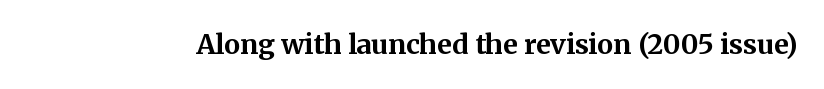
What stands out about the letter spacing? Nothing — it is the standard amount. No italicization has been applied; the sample stays upright. The gap between lines stays unmarked. Thick stems and heavy bowls — unmistakably bold.
